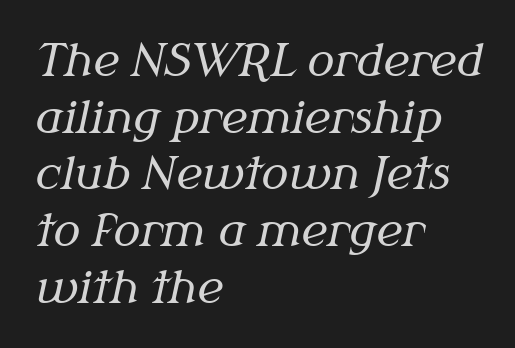
Do the characters align in a grid? No, the font is proportional. Baseline-to-baseline distance is the conventional proportion of letter height. The face looks like a standard text weight, possibly lighter. Plain, unruled lines of type. Designer's note — italics engaged. The lines in this sample share a left origin and differ only in where they stop.
